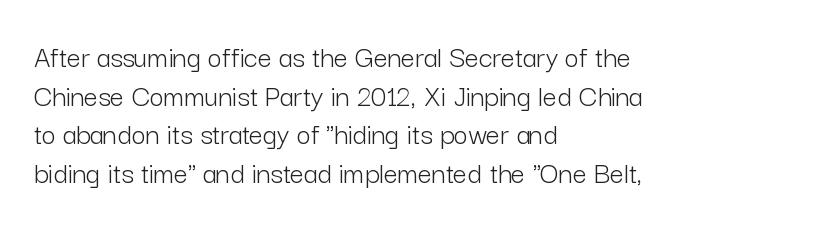
Has an underline been added? It has not. Stem width sits at or under what a default text font uses. Compared with a centered layout, this one pins lines to the left instead. Line spacing here is normal. Honestly, the letter spacing is just normal — you wouldn't notice it. These lines are rendered in a variable-pitch font.
